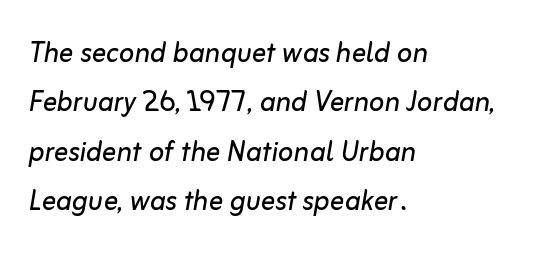
The image shows 36 px regular-weight type, italic (leaning right); set left-aligned, normal line spacing (1.37x), normal letter spacing, not underlined; low stroke contrast and a medium x-height.
